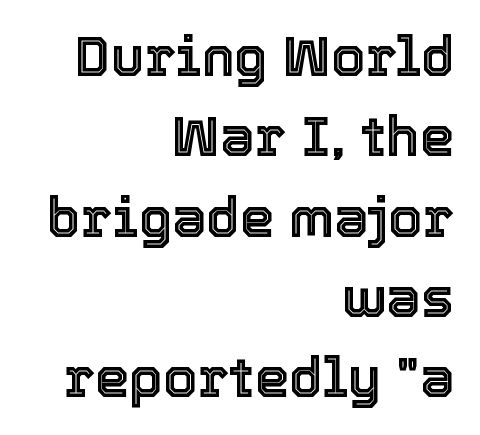
Q: Is the text italic (slanted)? A: No, it is upright.
Q: Is the text underlined? A: No.
Q: How is the paragraph aligned? A: Right-aligned.
Q: Is the spacing between letters normal or unusually wide? A: Normal.
Q: Is the spacing between lines tight, normal or loose? A: Normal.
Q: Width (condensed, normal, or wide)? A: Normal.
Q: x-height? A: Medium.
Q: Monospaced? A: No.
